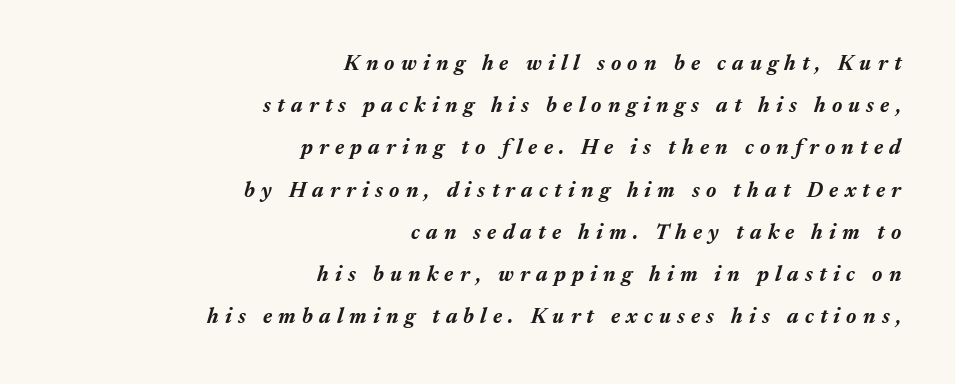
Leftover space on each line is placed entirely before the opening word. In terms of leading, this rendering errs on the spacious side. Observe the wide spacing: letters keep a clear distance from each other. If you drew a line through each stem, it would be angled. The sample has been set heavy, in full bold.
